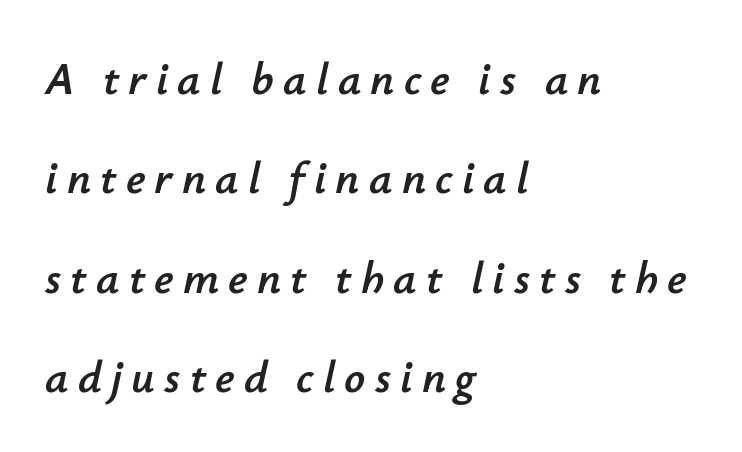
{"italic": "yes", "lean": "right", "slant_degrees": 12, "width": "normal", "stroke_contrast": "low", "x_height": "small", "monospaced": "no", "underline": "no", "align": "left", "line_spacing": "loose", "line_spacing_ratio": 2.16, "letter_spacing": "wide", "letter_spacing_em": 0.2, "glyph_px": 46}
